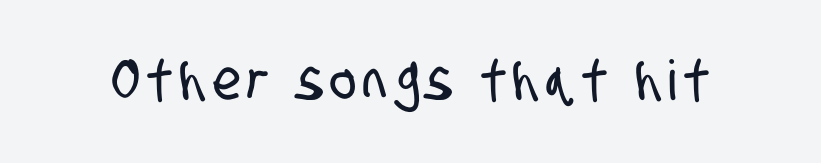
The face used here is proportionally spaced, like ordinary book or web type. Look at the bottom of the vertical strokes: they stop flat, with no serifs. The glyphs are unaccompanied by any horizontal stroke below them.
